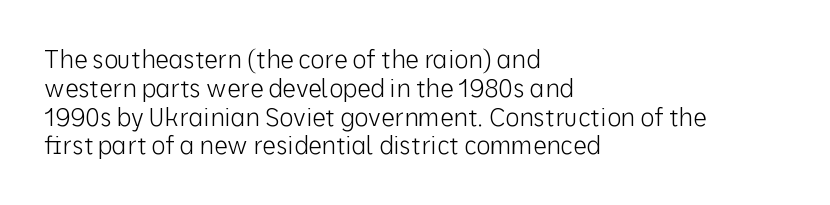
The image shows 24 px text type, upright; set left-aligned, line spacing 1.2x, normal letter spacing, not underlined.
